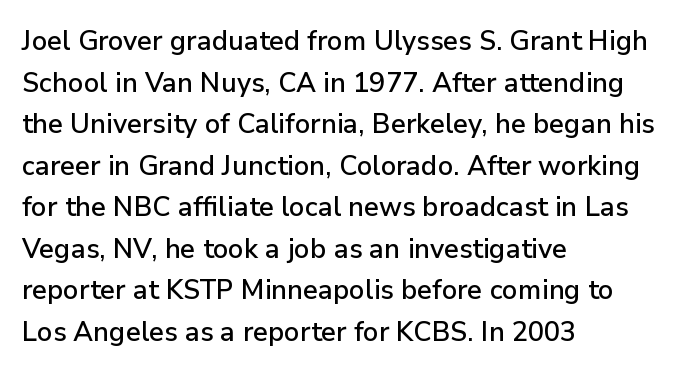
{"italic": "no", "underline": "no", "align": "left", "line_spacing": "normal", "line_spacing_ratio": 1.54, "letter_spacing": "normal", "letter_spacing_em": 0.0, "glyph_px": 27}
